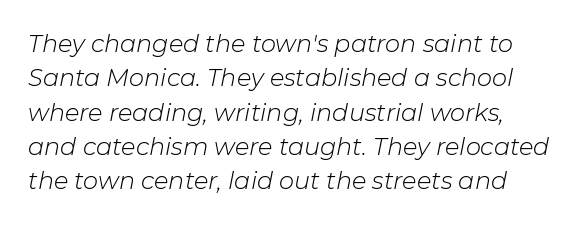
{"italic": "yes", "lean": "right", "slant_degrees": 11, "bold": "no", "underline": "no", "line_spacing": "normal", "line_spacing_ratio": 1.43, "letter_spacing": "normal", "letter_spacing_em": 0.0, "glyph_px": 24}
